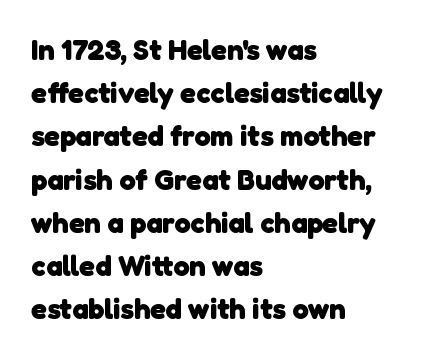
{"serif": "no", "bold": "yes", "weight": "heavy", "width": "normal", "stroke_contrast": "low", "x_height": "medium", "monospaced": "no", "underline": "no", "align": "left", "line_spacing": "normal", "line_spacing_ratio": 1.49, "letter_spacing": "normal", "letter_spacing_em": 0.0, "glyph_px": 29}
